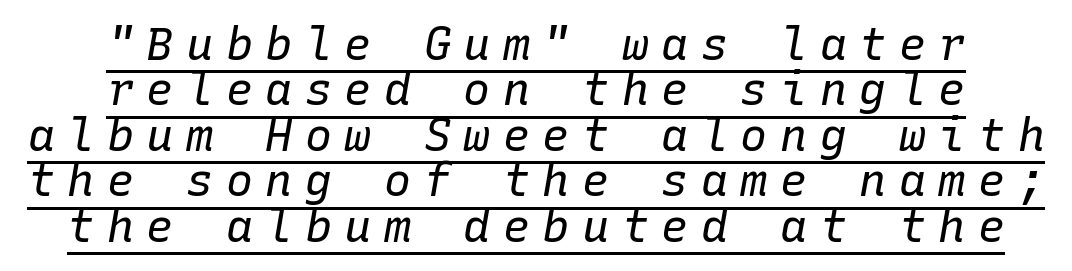
{"italic": "yes", "lean": "right", "slant_degrees": 10, "bold": "no", "weight": "regular", "width": "normal", "stroke_contrast": "low", "x_height": "medium", "monospaced": "yes", "underline": "yes", "align": "center", "line_spacing": "tight", "line_spacing_ratio": 1.01, "letter_spacing": "wide", "letter_spacing_em": 0.28, "glyph_px": 45}
